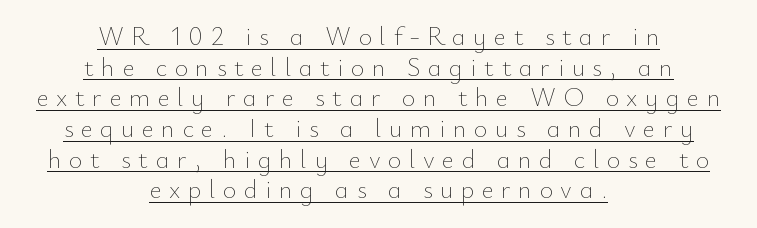
{"italic": "no", "bold": "no", "underline": "yes", "align": "center", "line_spacing_ratio": 1.18, "letter_spacing": "wide", "letter_spacing_em": 0.29, "glyph_px": 26}
